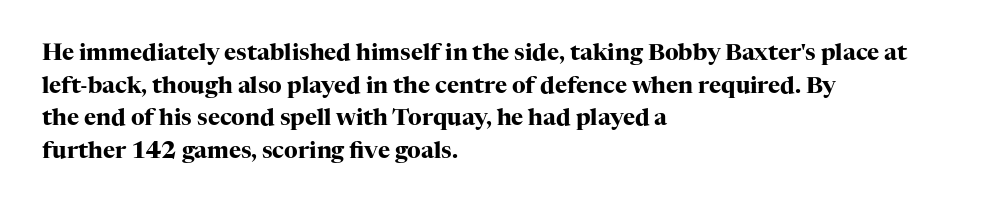
The image shows 23 px bold type, upright; set left-aligned, normal line spacing (1.42x), normal letter spacing, not underlined.
